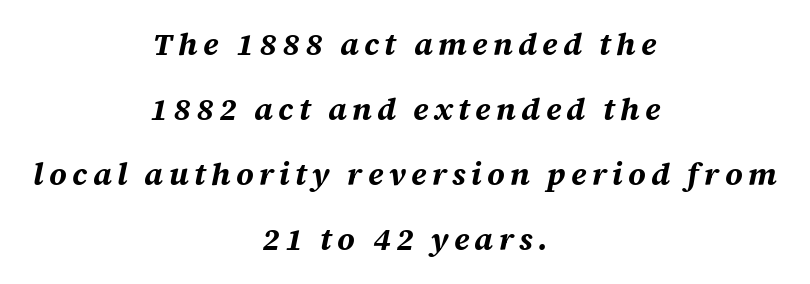
The image shows 31 px bold type, italic (leaning right); set centered, loose line spacing (2.1x), not underlined; medium stroke contrast and a large x-height.
